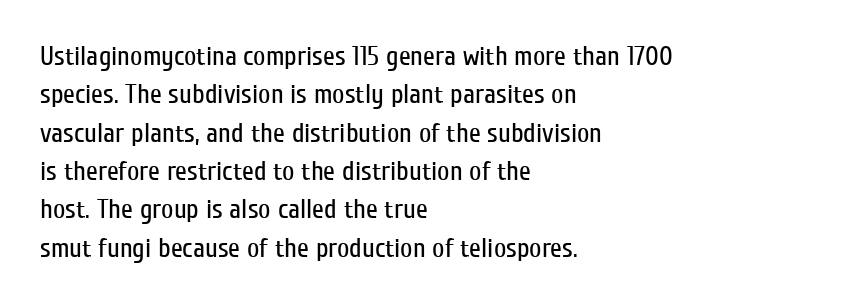
Every row of glyphs begins at an identical x-position on the left. A roman cut, with each character standing at attention. Does the leading feel generous? No, just average. The tracking reads as untouched default to a designer's eye.
